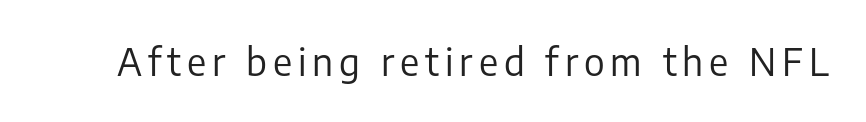
Q: Is the text bold? A: No.
Q: Is the text italic (slanted)? A: No, it is upright.
Q: Is the typeface a serif or a sans-serif typeface? A: Sans-serif.
Q: Is the text underlined? A: No.
Q: Width (condensed, normal, or wide)? A: Normal.
Q: Stroke contrast? A: Low.
Q: x-height? A: Medium.
Q: Monospaced? A: No.
